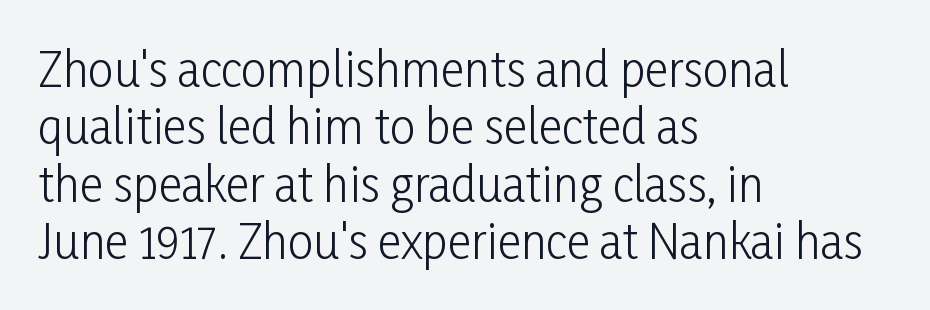
The image shows 46 px light, condensed sans-serif type, upright; set left-aligned, normal line spacing (1.25x), normal letter spacing, not underlined; low stroke contrast and a medium x-height.
